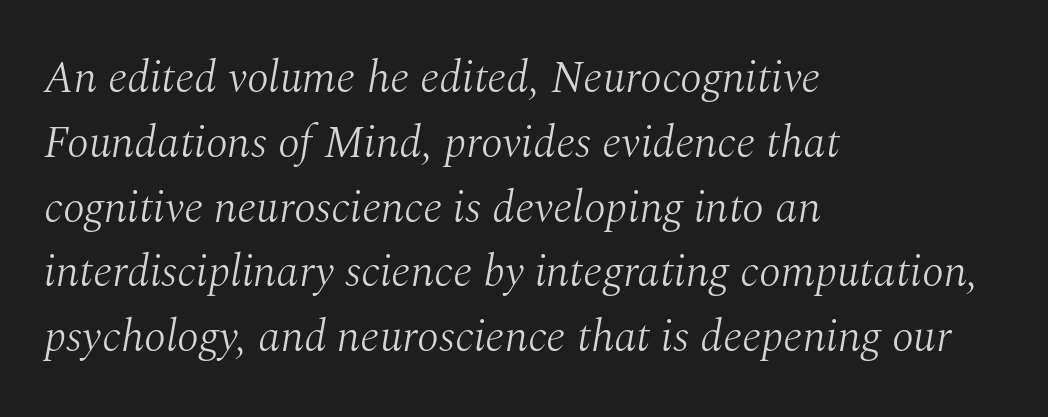
The image shows 45 px light serif type, italic (leaning right); set left-aligned, normal line spacing (1.44x), normal letter spacing, not underlined; medium stroke contrast and a medium x-height.
